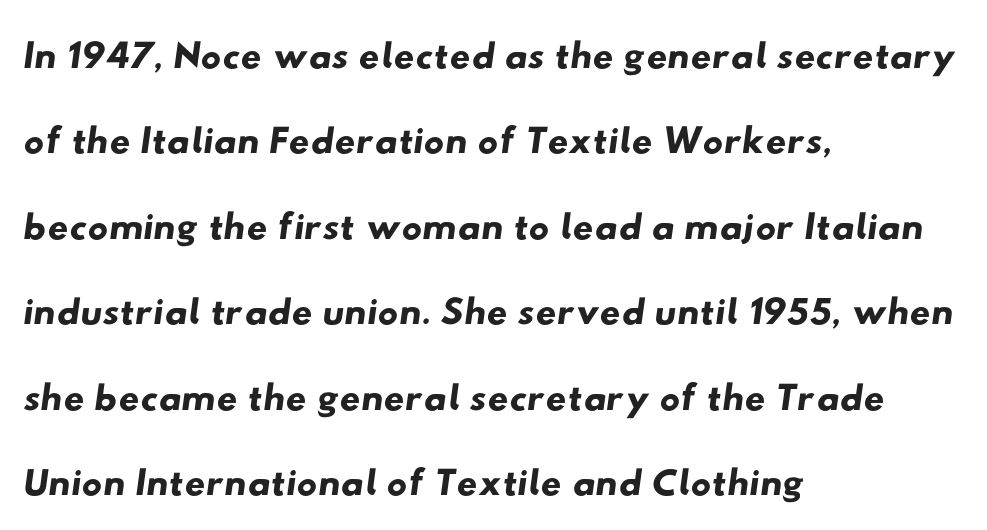
Q: Is the typeface a serif or a sans-serif typeface? A: Sans-serif.
Q: Is the text underlined? A: No.
Q: How is the paragraph aligned? A: Left-aligned.
Q: Is the spacing between letters normal or unusually wide? A: Normal.
Q: Is the spacing between lines tight, normal or loose? A: Normal.
Q: Width (condensed, normal, or wide)? A: Wide.
Q: Stroke contrast? A: Low.
Q: x-height? A: Small.
Q: Monospaced? A: No.
